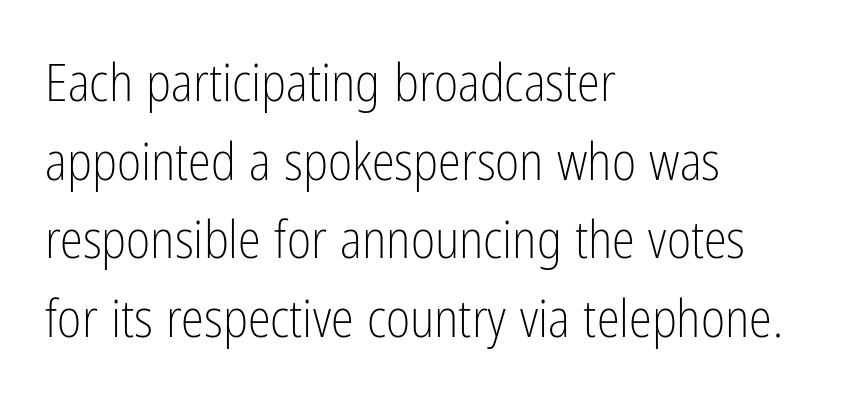
{"serif": "no", "italic": "no", "bold": "no", "weight": "light", "width": "condensed", "stroke_contrast": "low", "x_height": "medium", "monospaced": "no", "underline": "no", "align": "left", "line_spacing": "normal", "line_spacing_ratio": 1.51, "letter_spacing": "normal", "letter_spacing_em": 0.0, "glyph_px": 52}
